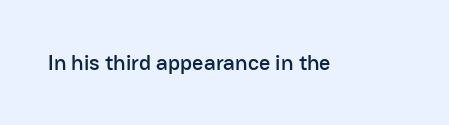
Q: Is the text italic (slanted)? A: No, it is upright.
Q: Is the text underlined? A: No.
Q: Is the spacing between letters normal or unusually wide? A: Normal.
